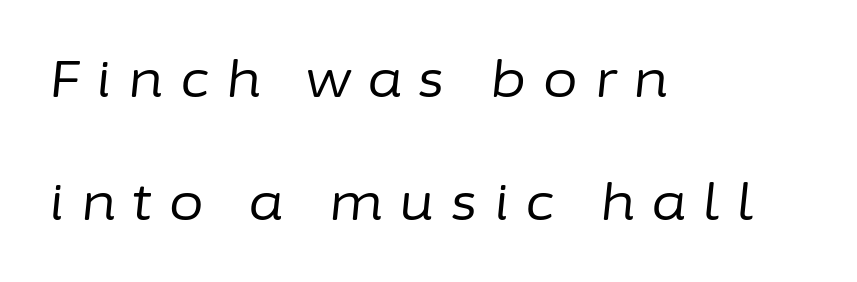
Loosely led — the rows are spread out. Tracking value appears strongly positive — letters spread wide. An italicized treatment has been applied to the whole sample. Anything drawn beneath the words? Only blank space.
